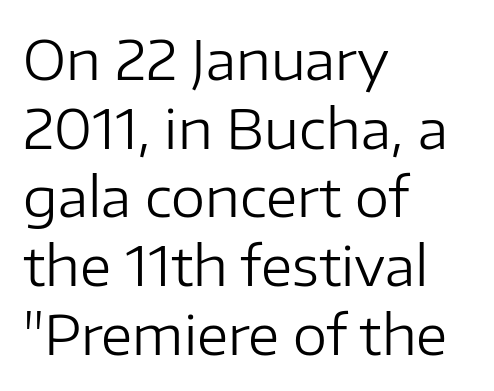
{"serif": "no", "italic": "no", "bold": "no", "weight": "regular", "width": "normal", "stroke_contrast": "low", "x_height": "medium", "monospaced": "no", "underline": "no", "align": "left", "line_spacing": "normal", "line_spacing_ratio": 1.25, "letter_spacing": "normal", "letter_spacing_em": 0.0, "glyph_px": 55}
